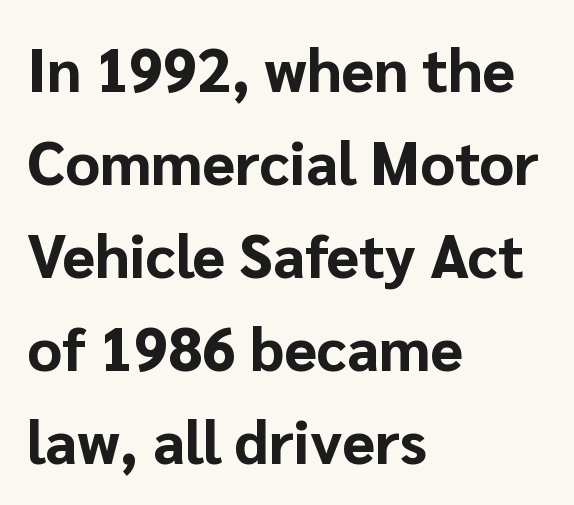
The image shows 60 px bold sans-serif type, upright; set left-aligned, normal line spacing (1.55x), normal letter spacing, not underlined; low stroke contrast and a medium x-height.
